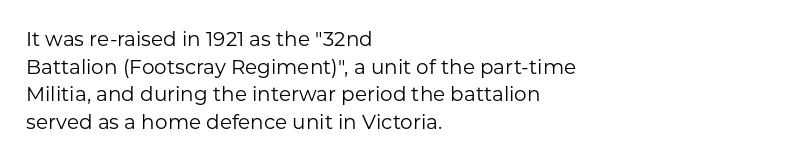
The image shows 20 px text type, upright; set left-aligned, normal line spacing (1.38x), normal letter spacing, not underlined.
